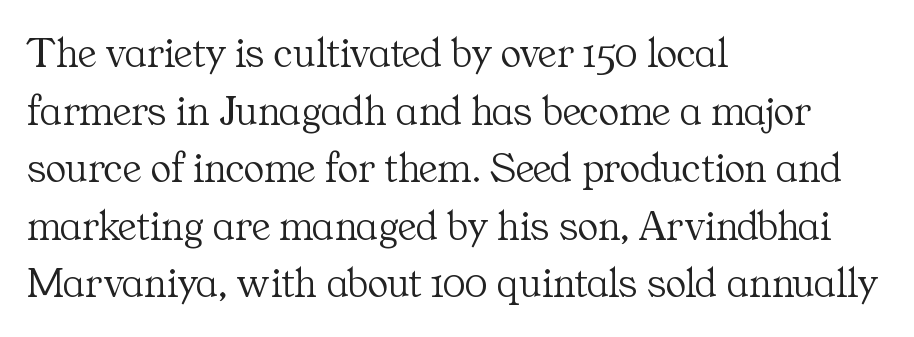
A bare baseline throughout the passage. Is the letter spacing exaggerated? No — it looks like the ordinary default. Layout note: lines flush left. The lines sit at an ordinary, default distance from one another. A roman cut, with each character standing at attention.
